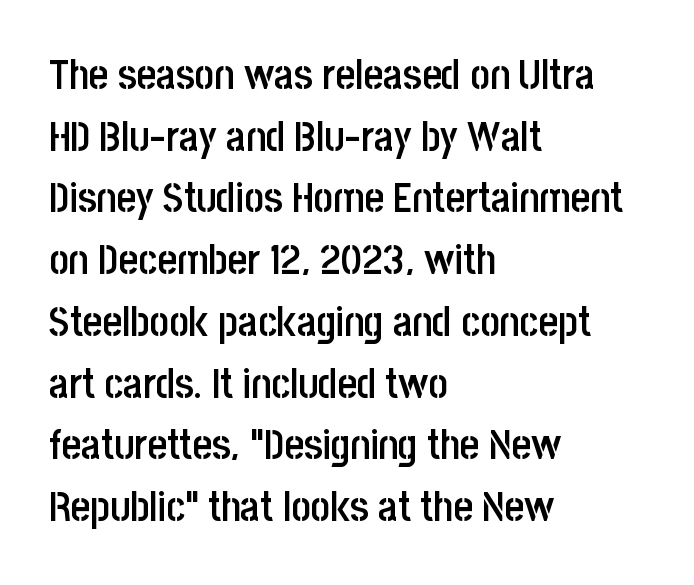
If you measured baseline to baseline, you'd find a middling distance. Is this a fixed-width face? No — the glyphs have proportional, varying widths. Clear beneath every line of the passage. The letters carry no serifs — their stems end cleanly without finishing strokes.
